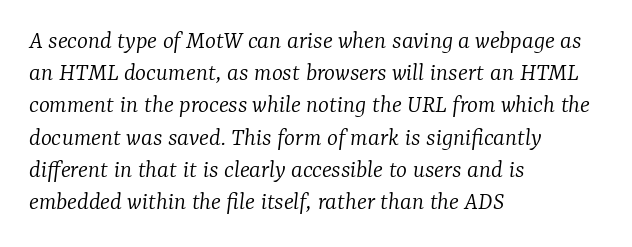
The strokes are not fattened; the text isn't bold. Every character sits at an angle, as italics do. The strip under each line holds only bare page. These lines keep a tight, regular rhythm from letter to letter. Compared with a centered layout, this one pins lines to the left instead.
